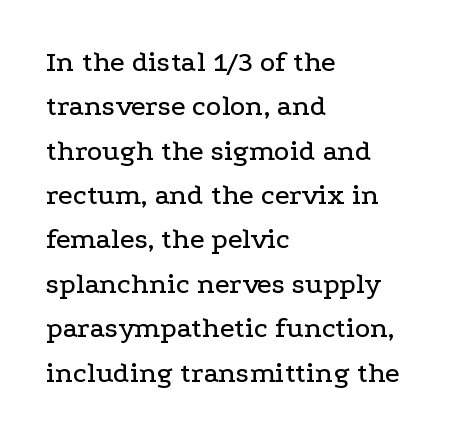
Q: Is the text italic (slanted)? A: No, it is upright.
Q: Is the typeface a serif or a sans-serif typeface? A: Serif.
Q: Is the text underlined? A: No.
Q: How is the paragraph aligned? A: Left-aligned.
Q: Is the spacing between letters normal or unusually wide? A: Normal.
Q: Is the spacing between lines tight, normal or loose? A: Normal.
Q: Width (condensed, normal, or wide)? A: Wide.
Q: Stroke contrast? A: Low.
Q: x-height? A: Medium.
Q: Monospaced? A: No.
